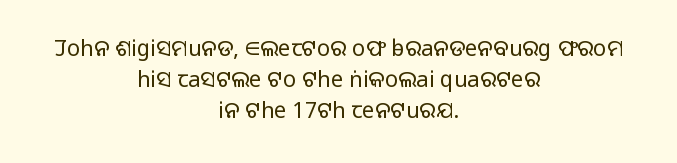
The image shows 22 px text type, upright; set centered, normal line spacing (1.41x), normal letter spacing, not underlined.
